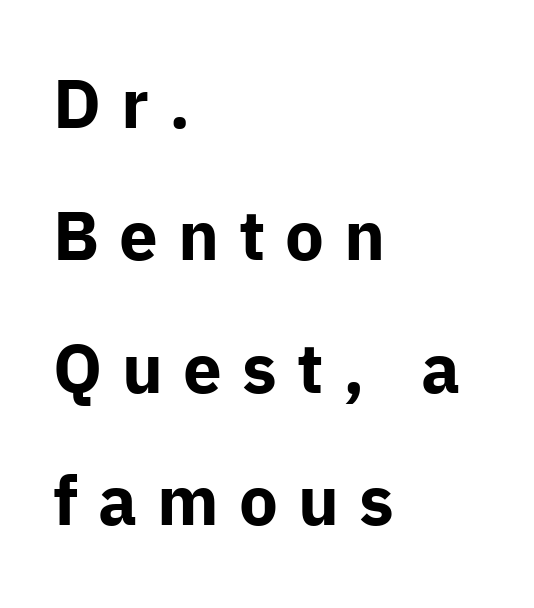
The image shows 69 px bold sans-serif type, upright; set left-aligned, loose line spacing (1.92x), unusually wide letter spacing (+0.29 em), not underlined; low stroke contrast and a medium x-height.
